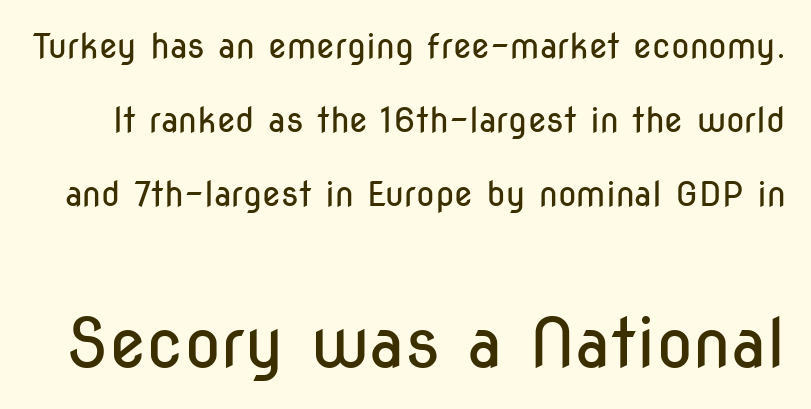
{"serif": "no", "italic": "no", "bold": "no", "weight": "regular", "width": "condensed", "stroke_contrast": "low", "x_height": "medium", "monospaced": "no", "underline": "no", "line_spacing": "loose", "line_spacing_ratio": 2.17, "letter_spacing": "normal", "letter_spacing_em": 0.0, "larger_block": "second", "size_ratio": 2.0, "glyph_px": 68}
